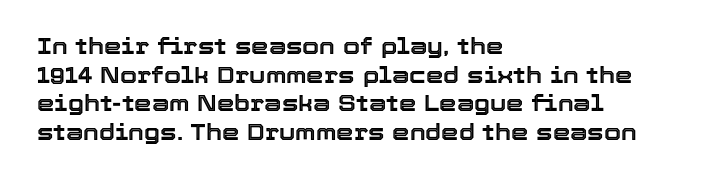
{"italic": "no", "underline": "no", "align": "left", "line_spacing": "normal", "line_spacing_ratio": 1.3, "letter_spacing": "normal", "letter_spacing_em": 0.0, "glyph_px": 22}
